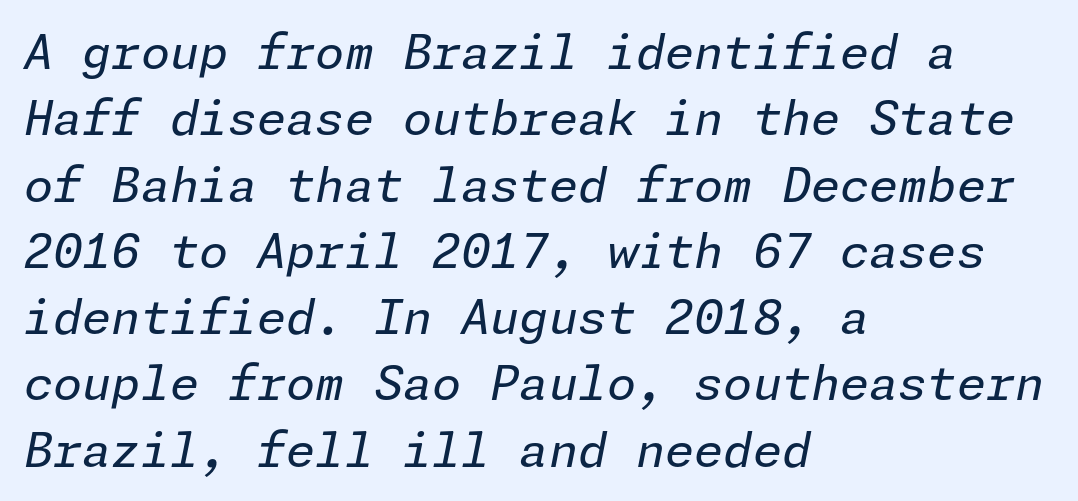
Nothing unusual about the tracking: characters are spaced as the font intends. Each stroke keeps to a modest, everyday thickness or less. Just letters on the line, the space beneath them empty. In CSS terms this would be text-align: left.
